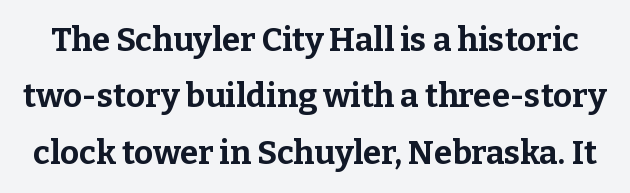
{"serif": "yes", "italic": "no", "bold": "yes", "weight": "bold", "width": "normal", "stroke_contrast": "low", "x_height": "medium", "monospaced": "no", "underline": "no", "line_spacing_ratio": 1.71, "letter_spacing": "normal", "letter_spacing_em": 0.0, "glyph_px": 33}
